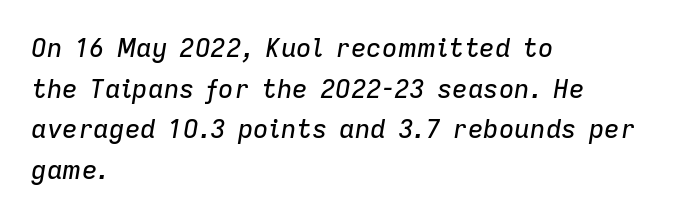
The face used here has a pronounced slope to its letters. Spacing between characters is what you'd get straight out of the box. The words here are not underlined. In CSS terms this would be text-align: left. How would I describe the line gaps? Plain and ordinary.
